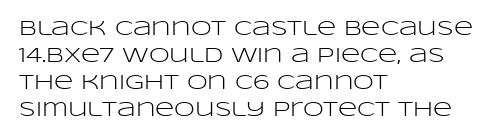
These lines keep a tight, regular rhythm from letter to letter. The rows are spaced the way most documents space them. Nothing heavy about these letters — not bold at all. A roman cut, with each character standing at attention. Check under the words: just untouched page. All the whitespace from short lines collects on the right.
